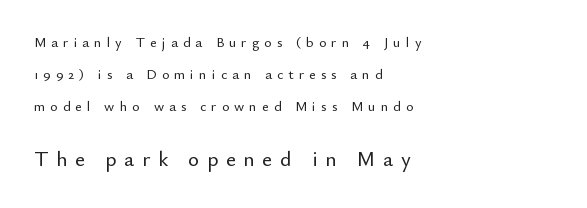
{"italic": "no", "underline": "no", "align": "left", "line_spacing": "loose", "line_spacing_ratio": 2.27, "letter_spacing": "wide", "letter_spacing_em": 0.37, "larger_block": "second", "size_ratio": 1.5, "glyph_px": 21}
